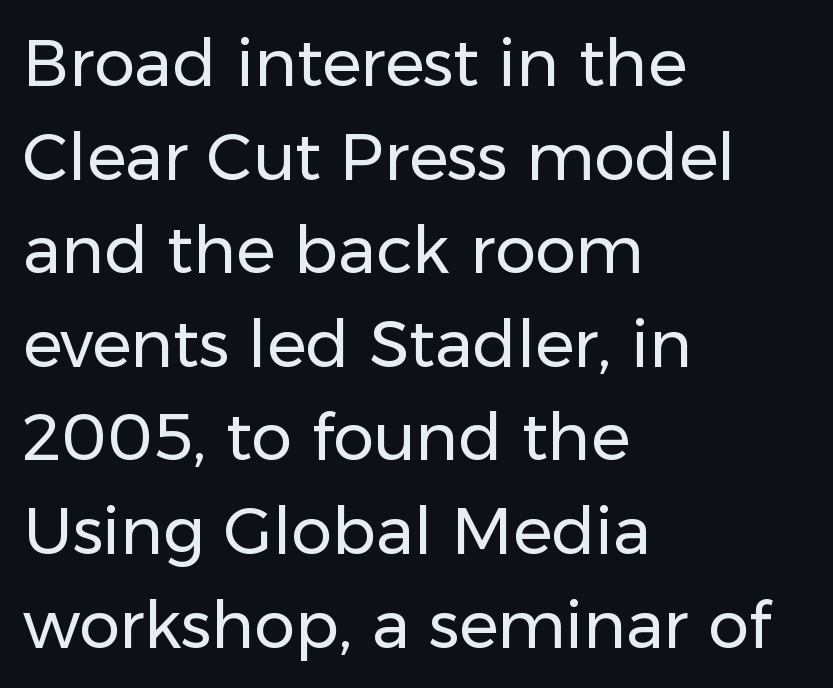
The leading is moderate, giving the passage an even texture. Honestly, there is no underline to notice here at all. The characters are drawn with everyday or finer stroke widths. This sample uses an upright cut, with every glyph sitting square on the baseline.
